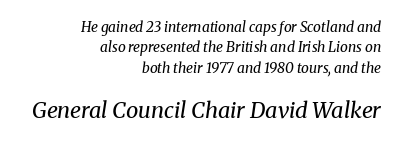
In terms of posture, this sample is oblique. The line-height multiplier appears to be the usual default. The setting favours the right margin, as signatures and pull-quotes sometimes do. Any mark beneath the type? The region is blank. The emphasis by scale lands on block number two, below.
